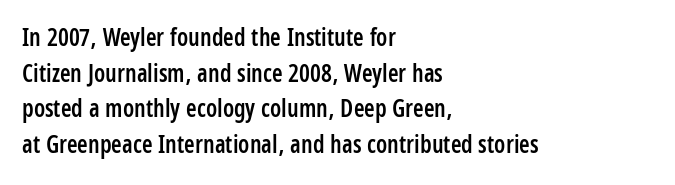
Q: Is the text bold? A: Semi-bold.
Q: Is the text italic (slanted)? A: No, it is upright.
Q: Is the text underlined? A: No.
Q: How is the paragraph aligned? A: Left-aligned.
Q: Is the spacing between letters normal or unusually wide? A: Normal.
Q: Is the spacing between lines tight, normal or loose? A: Normal.
